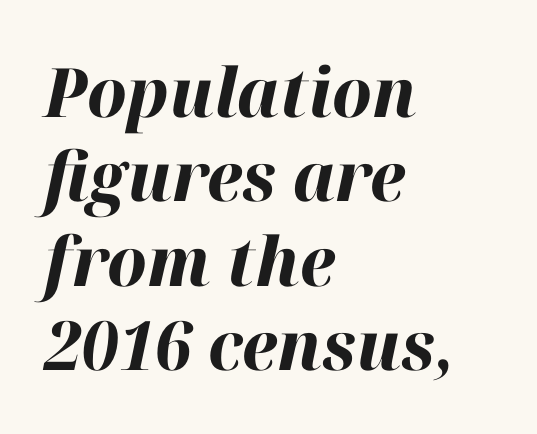
Caption: bold face, heavy strokes. One-word summary of the alignment: left. There's an unmistakable incline to the writing here. Is the letter spacing exaggerated? No — it looks like the ordinary default. The letters advance in unequal steps, a hallmark of proportional type. No word sits above an underline.
